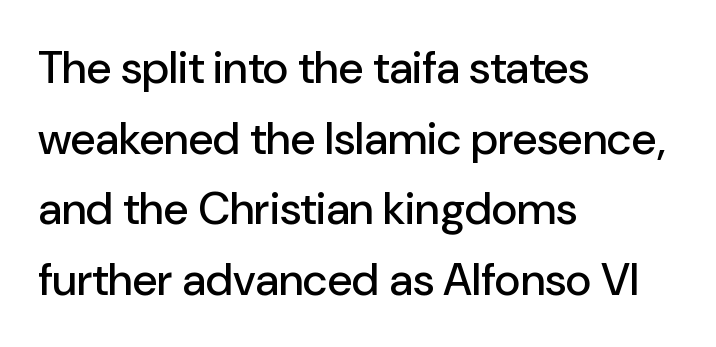
The image shows 45 px sans-serif type, upright; set left-aligned, normal line spacing (1.57x), normal letter spacing, not underlined; low stroke contrast and a medium x-height.
